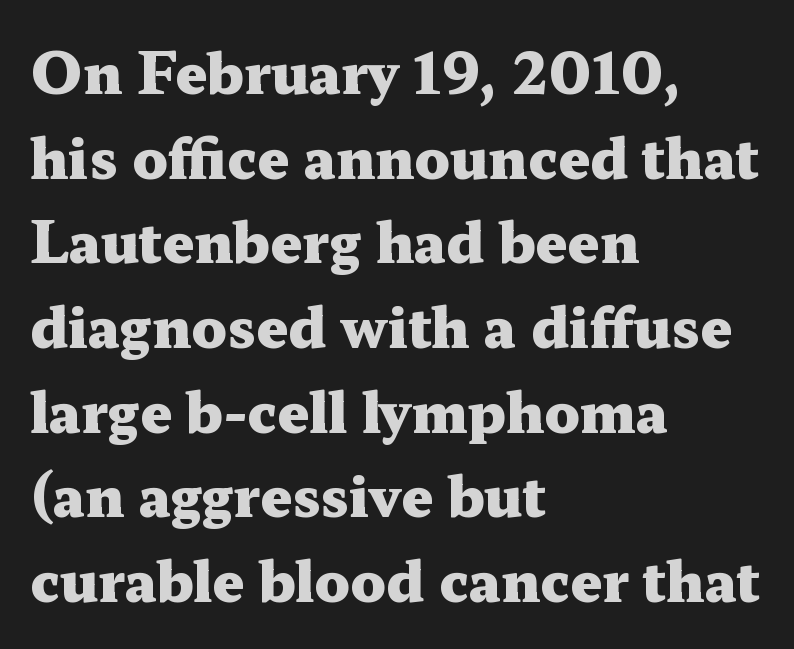
Interline gaps are of average width in this sample. Horizontal alignment here is leftward, the default for most running prose. On the weight axis this lands at bold, roughly 700. Here the designer chose a conventional face with non-uniform glyph widths.
